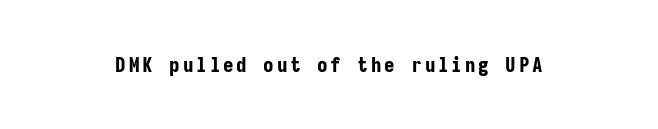
Pretty heavy lettering here — definitely bold. The passage shown is not underscored anywhere. Do the letters lean? They stand straight.
